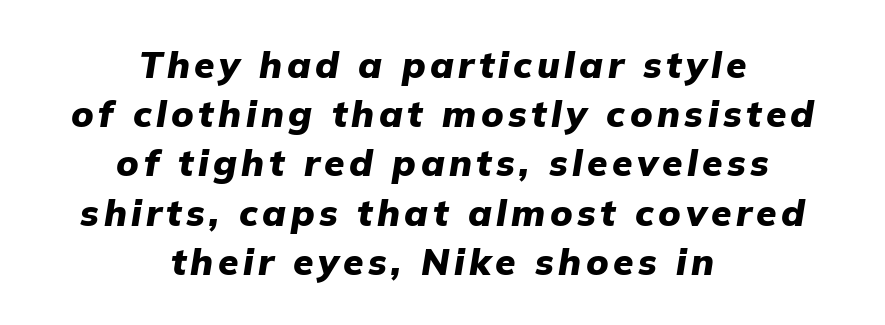
Does the copy run flush right? No — it is centered line by line. Plenty of ink on the page — the face is bold. Tall strokes in this sample are angled rather than plumb. Normally led — the rows are evenly, conventionally spaced.
